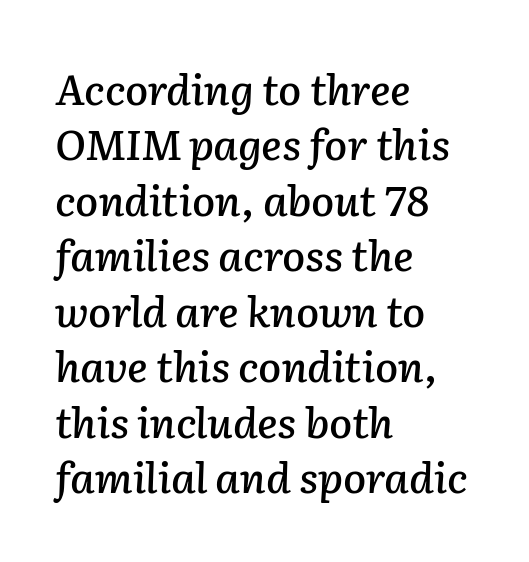
The letters advance in unequal steps, a hallmark of proportional type. Quick note: interline space is typical. This sample uses an oblique cut, with every glyph tilted off the vertical. The baseline area is clear. Line beginnings align vertically; line endings do not. Words appear dense and cohesive because spacing is normal.
